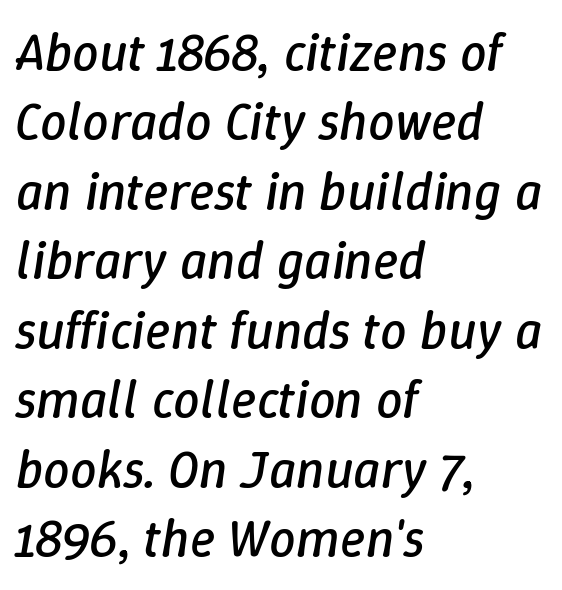
Q: Is the text bold? A: No.
Q: Is the text italic (slanted)? A: Yes, it leans right by about 9 degrees.
Q: Is the text underlined? A: No.
Q: How is the paragraph aligned? A: Left-aligned.
Q: Is the spacing between letters normal or unusually wide? A: Normal.
Q: Is the spacing between lines tight, normal or loose? A: Normal.
Q: Width (condensed, normal, or wide)? A: Normal.
Q: Stroke contrast? A: Low.
Q: x-height? A: Medium.
Q: Monospaced? A: No.
